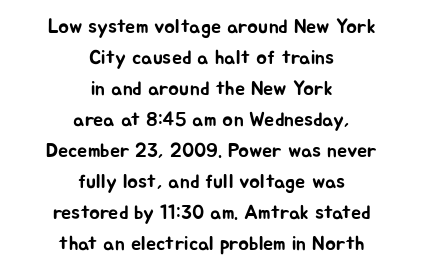
Normally led — the rows are evenly, conventionally spaced. Typeset on center — no edge is straight. What stands out about the letter spacing? Nothing — it is the standard amount. The foot of each line stays bare and open. The lettering holds an erect, upright posture throughout.
